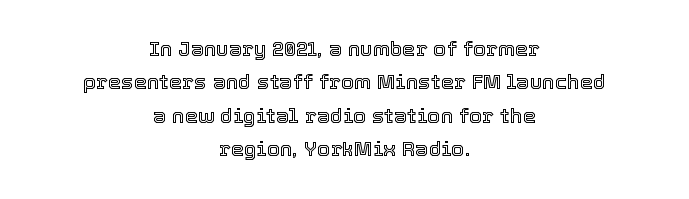
Q: Is the text italic (slanted)? A: No, it is upright.
Q: Is the text underlined? A: No.
Q: How is the paragraph aligned? A: Centered.
Q: Is the spacing between letters normal or unusually wide? A: Normal.
Q: Is the spacing between lines tight, normal or loose? A: Normal.
